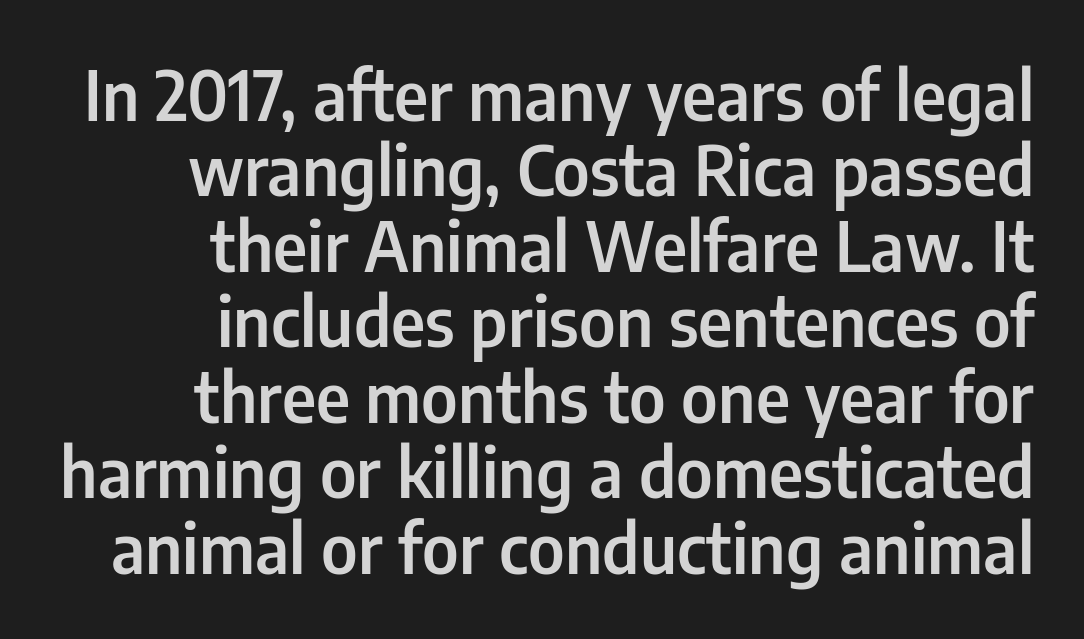
Typographically, this falls in the sans-serif category. Here the designer chose a conventional face with non-uniform glyph widths. The vertical gap from one line to the next is small. These lines keep a tight, regular rhythm from letter to letter.
